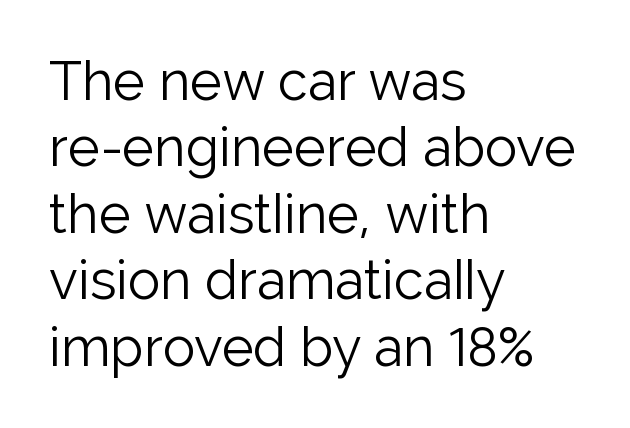
{"serif": "no", "italic": "no", "bold": "no", "weight": "light", "width": "normal", "stroke_contrast": "low", "x_height": "medium", "monospaced": "no", "underline": "no", "align": "left", "line_spacing_ratio": 1.23, "letter_spacing": "normal", "letter_spacing_em": 0.0, "glyph_px": 54}
